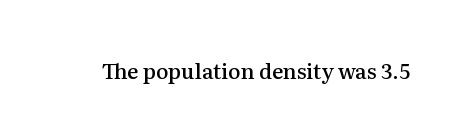
Q: Is the text bold? A: Semi-bold.
Q: Is the text italic (slanted)? A: No, it is upright.
Q: Is the text underlined? A: No.
Q: Is the spacing between letters normal or unusually wide? A: Normal.
